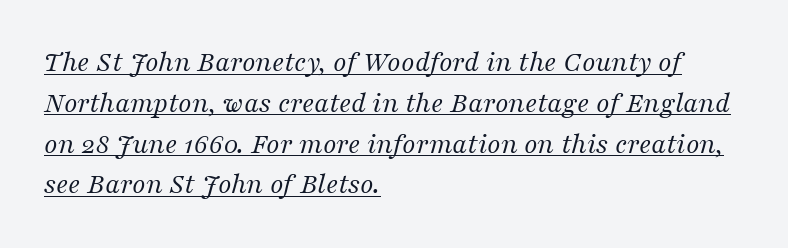
Q: Is the text bold? A: No.
Q: Is the text italic (slanted)? A: Yes, it leans right by about 16 degrees.
Q: Is the typeface a serif or a sans-serif typeface? A: Serif.
Q: Is the text underlined? A: Yes.
Q: How is the paragraph aligned? A: Left-aligned.
Q: Is the spacing between letters normal or unusually wide? A: Normal.
Q: Is the spacing between lines tight, normal or loose? A: Normal.
Q: Width (condensed, normal, or wide)? A: Normal.
Q: Stroke contrast? A: Medium.
Q: x-height? A: Medium.
Q: Monospaced? A: No.
